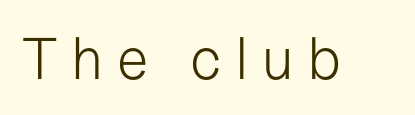
A typesetter would label this face a sans. Just letters on the line, the space beneath them empty. Is this a fixed-width face? No — the glyphs have proportional, varying widths. Unlike italic type, these characters show no tilt at all. Someone cranked the tracking dial way up on this one. Compared with a typical body face, this is equally light or lighter still.
